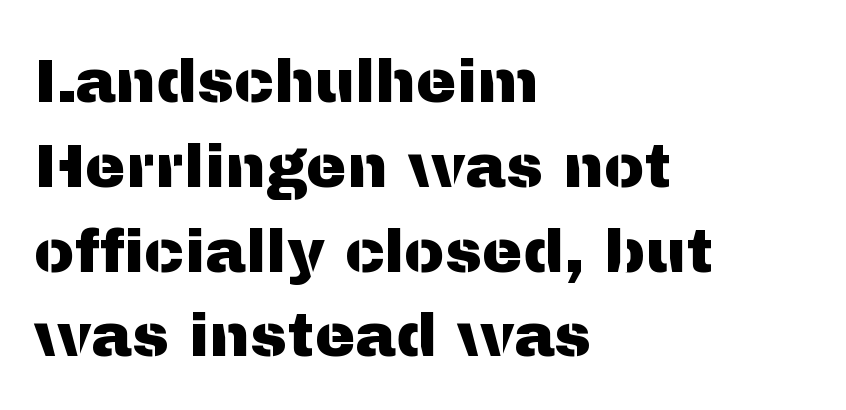
{"serif": "no", "italic": "no", "width": "normal", "stroke_contrast": "medium", "x_height": "medium", "monospaced": "no", "underline": "no", "align": "left", "line_spacing": "normal", "line_spacing_ratio": 1.39, "letter_spacing": "normal", "letter_spacing_em": 0.0, "glyph_px": 61}
